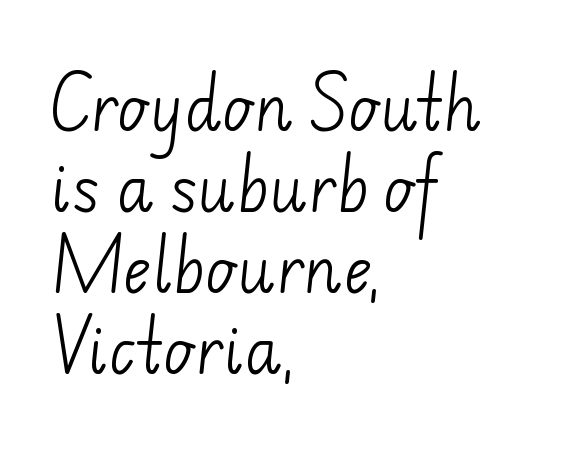
Has an underline been added? It has not. Leftover space on each line is placed entirely after the last word. You could not count columns in this text — the font is proportionally spaced. Serif or sans? Sans — the stroke terminals are bare.
